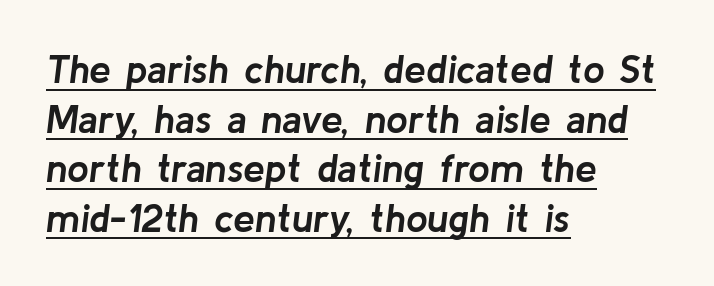
Q: Is the text bold? A: Yes.
Q: Is the text italic (slanted)? A: Yes, it leans right by about 8 degrees.
Q: Is the text underlined? A: Yes.
Q: How is the paragraph aligned? A: Left-aligned.
Q: Is the spacing between letters normal or unusually wide? A: Normal.
Q: Is the spacing between lines tight, normal or loose? A: Normal.
Q: Width (condensed, normal, or wide)? A: Normal.
Q: Stroke contrast? A: Low.
Q: x-height? A: Medium.
Q: Monospaced? A: No.
